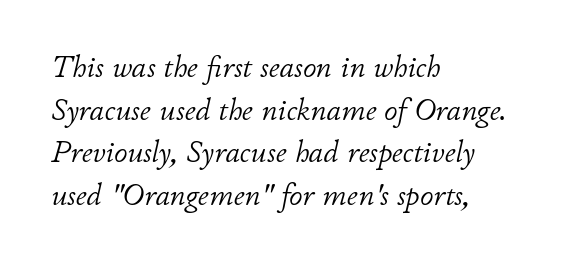
Successive baselines arrive at the customary interval. One-word summary of the alignment: left. This sample has the flowing, uneven cadence of proportional lettering. The letterforms sit shoulder to shoulder at normal distance.
